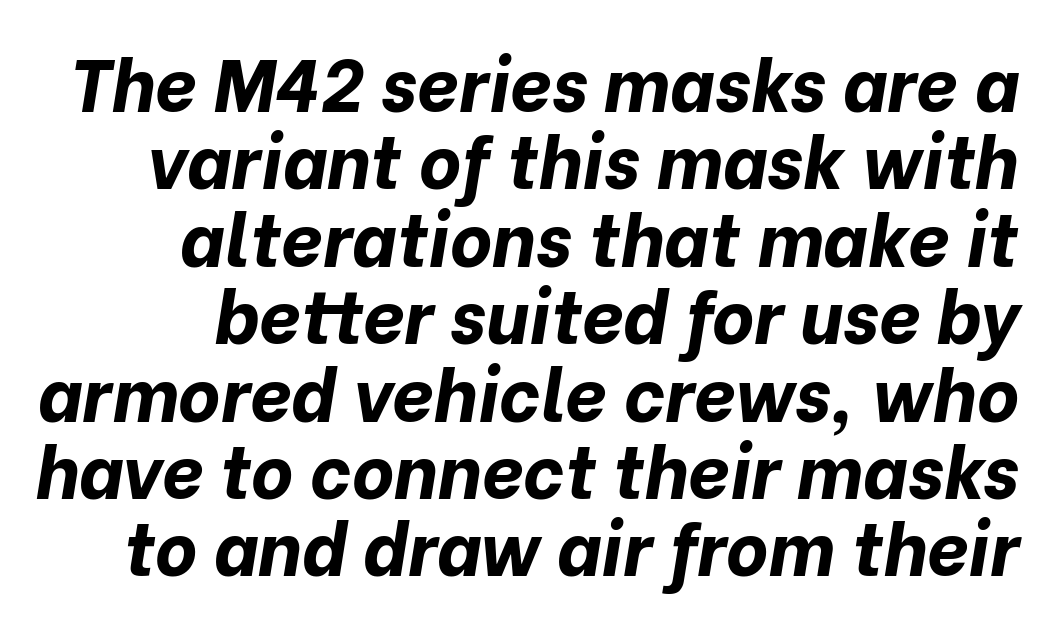
{"italic": "yes", "lean": "right", "slant_degrees": 10, "bold": "yes", "weight": "bold", "width": "normal", "stroke_contrast": "low", "x_height": "medium", "monospaced": "no", "underline": "no", "align": "right", "line_spacing": "tight", "line_spacing_ratio": 1.06, "letter_spacing": "normal", "letter_spacing_em": 0.0, "glyph_px": 73}
